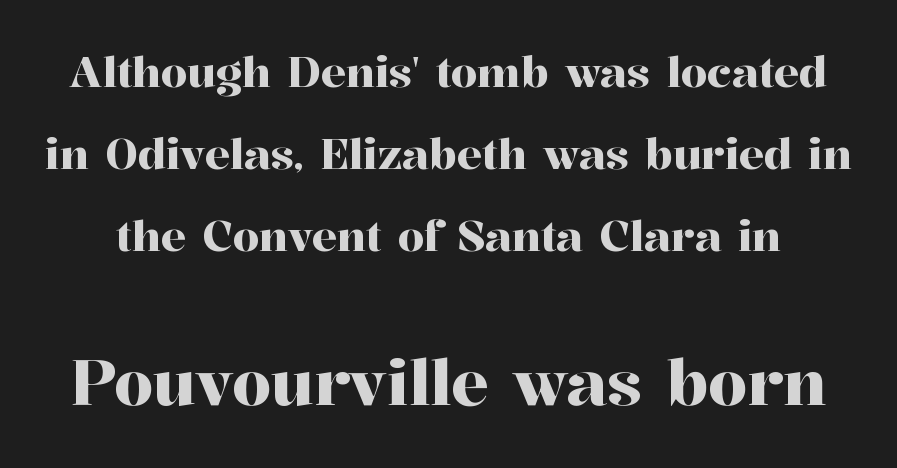
Q: Is the text italic (slanted)? A: No, it is upright.
Q: Is the typeface a serif or a sans-serif typeface? A: Serif.
Q: Is the text underlined? A: No.
Q: Is the spacing between letters normal or unusually wide? A: Normal.
Q: Is the spacing between lines tight, normal or loose? A: Loose.
Q: Which block of text is set in a larger size, the first (top) or the second (bottom)? A: The second (bottom) one.
Q: Width (condensed, normal, or wide)? A: Normal.
Q: Stroke contrast? A: High.
Q: x-height? A: Medium.
Q: Monospaced? A: No.
